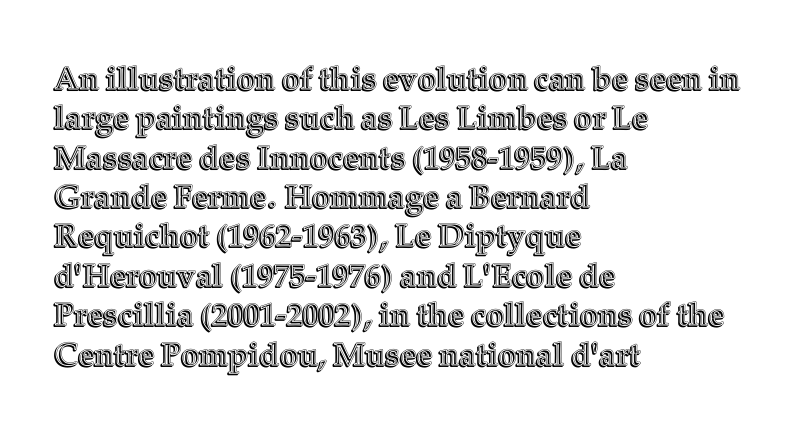
Q: Is the text italic (slanted)? A: No, it is upright.
Q: Is the text underlined? A: No.
Q: How is the paragraph aligned? A: Left-aligned.
Q: Is the spacing between letters normal or unusually wide? A: Normal.
Q: Width (condensed, normal, or wide)? A: Normal.
Q: x-height? A: Medium.
Q: Monospaced? A: No.
